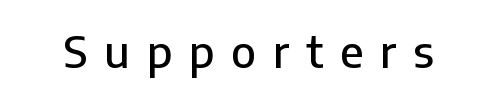
{"serif": "no", "italic": "no", "width": "normal", "stroke_contrast": "low", "x_height": "medium", "monospaced": "no", "underline": "no", "letter_spacing": "wide", "letter_spacing_em": 0.38, "glyph_px": 44}
